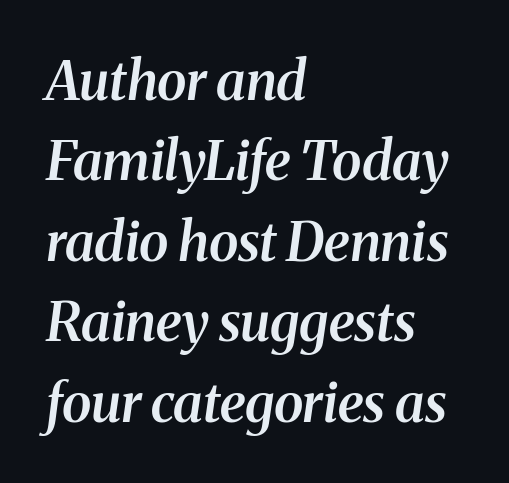
In terms of weight, the rendering is demibold, just under bold. Character widths vary here, with narrow letters taking less room than wide ones. Beneath every word, the page is bare. The rows are spaced the way most documents space them. Italic? Definitely — the glyphs are oblique. Default kerning and tracking; the words read as compact shapes.
